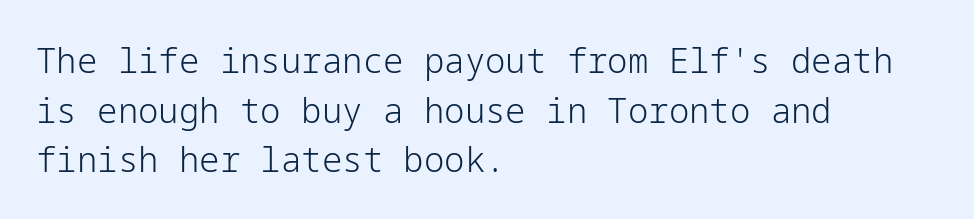
It's the straight-up-and-down kind of type. The characters display no serif detailing; their extremities are plain. Beneath every word, the page is bare. Letters have the restrained weight of plain body copy at most. Standard letterfit; no display-style spreading of the glyphs. The block of text has a typical density, with ordinary space between rows.
